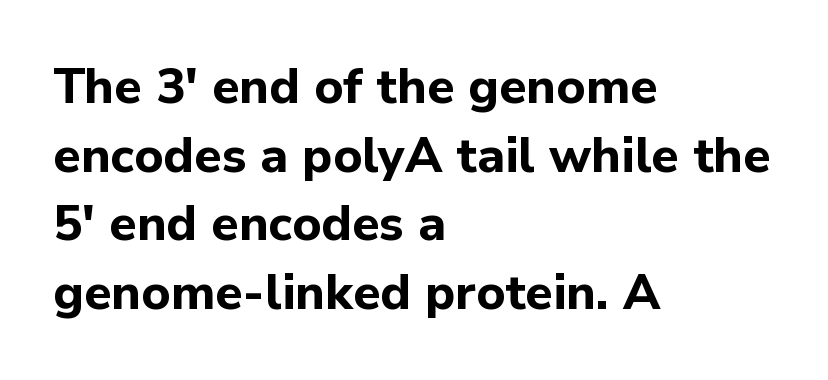
The image shows 49 px bold sans-serif type, upright; set left-aligned, normal line spacing (1.4x), normal letter spacing, not underlined; low stroke contrast and a medium x-height.
